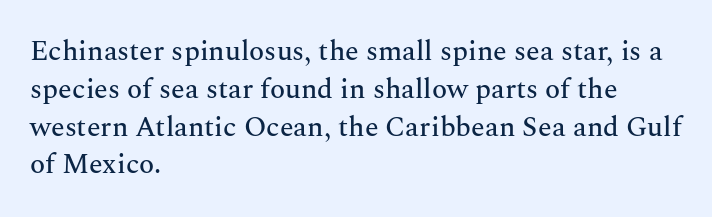
Q: Is the text italic (slanted)? A: No, it is upright.
Q: Is the typeface a serif or a sans-serif typeface? A: Serif.
Q: Is the text underlined? A: No.
Q: How is the paragraph aligned? A: Left-aligned.
Q: Is the spacing between letters normal or unusually wide? A: Normal.
Q: Is the spacing between lines tight, normal or loose? A: Normal.
Q: Width (condensed, normal, or wide)? A: Normal.
Q: Stroke contrast? A: Medium.
Q: x-height? A: Medium.
Q: Monospaced? A: No.
